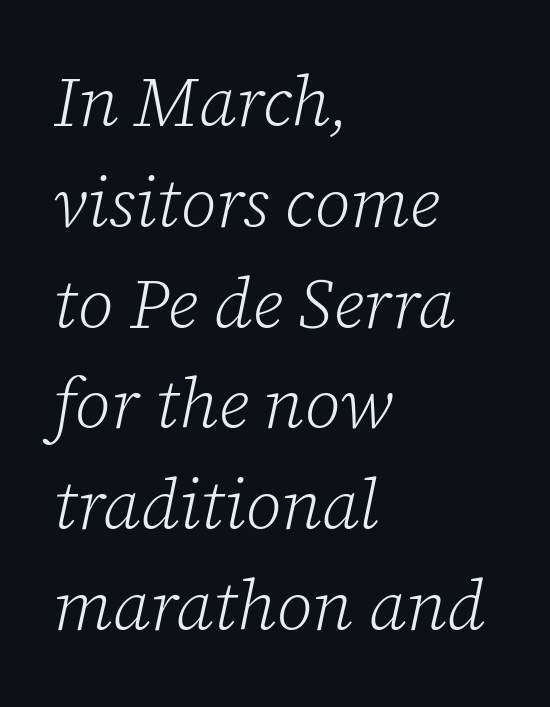
The image shows 70 px light serif type, italic (leaning right); set left-aligned, normal line spacing (1.44x), normal letter spacing, not underlined; low stroke contrast and a medium x-height.
